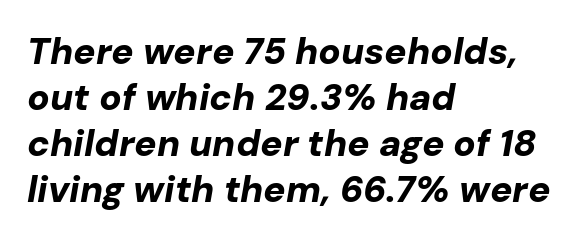
{"italic": "yes", "lean": "right", "slant_degrees": 10, "bold": "yes", "weight": "bold", "width": "normal", "stroke_contrast": "low", "x_height": "medium", "monospaced": "no", "underline": "no", "align": "left", "line_spacing_ratio": 1.24, "letter_spacing": "normal", "letter_spacing_em": 0.0, "glyph_px": 37}
